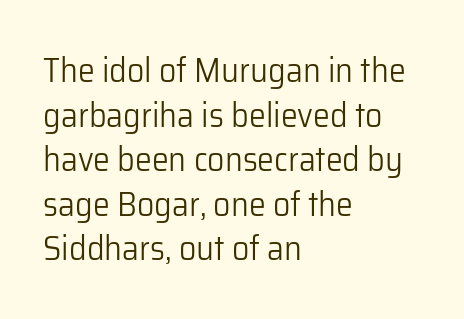
The image shows 34 px light sans-serif type, upright; set left-aligned, normal line spacing (1.31x), normal letter spacing, not underlined; low stroke contrast and a medium x-height.
